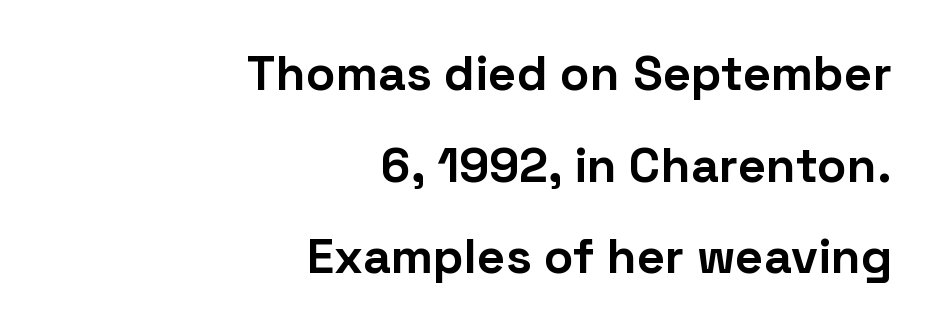
Upright lettering throughout. Is this a sans? Yes — the strokes have no serifs. Inter-character spacing is left at the font's built-in metrics. Horizontally, the lines are justified to the trailing edge only.
